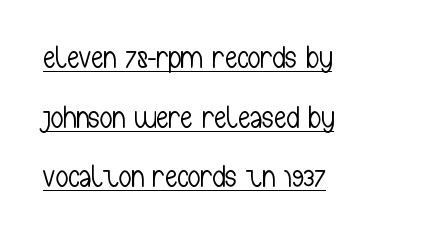
{"serif": "no", "italic": "no", "bold": "no", "weight": "light", "width": "condensed", "stroke_contrast": "low", "x_height": "medium", "monospaced": "no", "underline": "yes", "align": "left", "line_spacing": "loose", "line_spacing_ratio": 1.92, "letter_spacing": "normal", "letter_spacing_em": 0.0, "glyph_px": 31}
